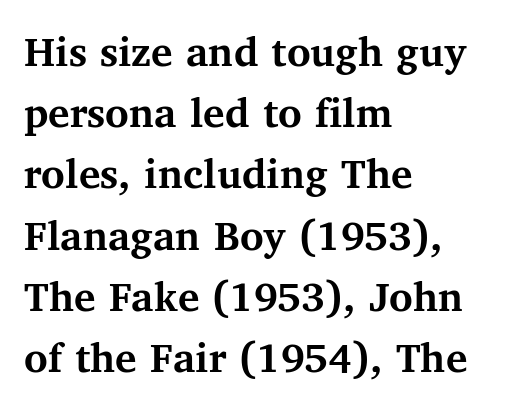
{"serif": "yes", "italic": "no", "bold": "yes", "weight": "semibold", "width": "normal", "stroke_contrast": "medium", "x_height": "medium", "monospaced": "no", "underline": "no", "align": "left", "line_spacing": "normal", "line_spacing_ratio": 1.36, "letter_spacing": "normal", "letter_spacing_em": 0.0, "glyph_px": 45}
